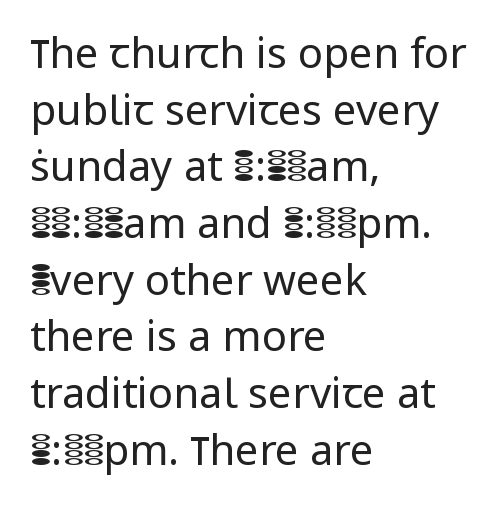
{"serif": "no", "italic": "no", "bold": "no", "weight": "regular", "width": "normal", "stroke_contrast": "low", "x_height": "medium", "monospaced": "no", "underline": "no", "align": "left", "line_spacing": "normal", "line_spacing_ratio": 1.35, "letter_spacing": "normal", "letter_spacing_em": 0.0, "glyph_px": 42}
